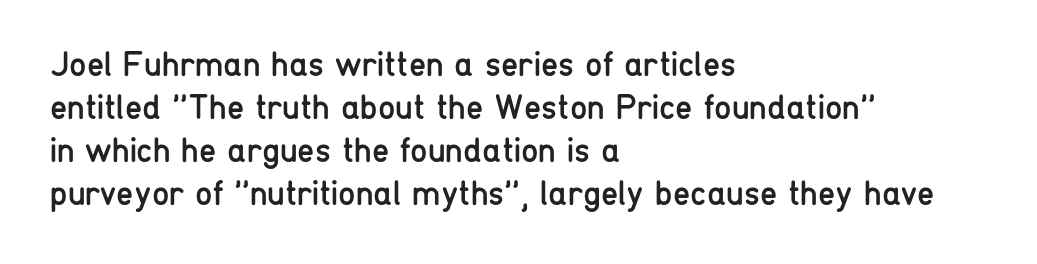
{"serif": "no", "italic": "no", "bold": "no", "weight": "regular", "width": "condensed", "stroke_contrast": "low", "x_height": "medium", "monospaced": "no", "underline": "no", "align": "left", "line_spacing_ratio": 1.23, "letter_spacing": "normal", "letter_spacing_em": 0.0, "glyph_px": 35}
